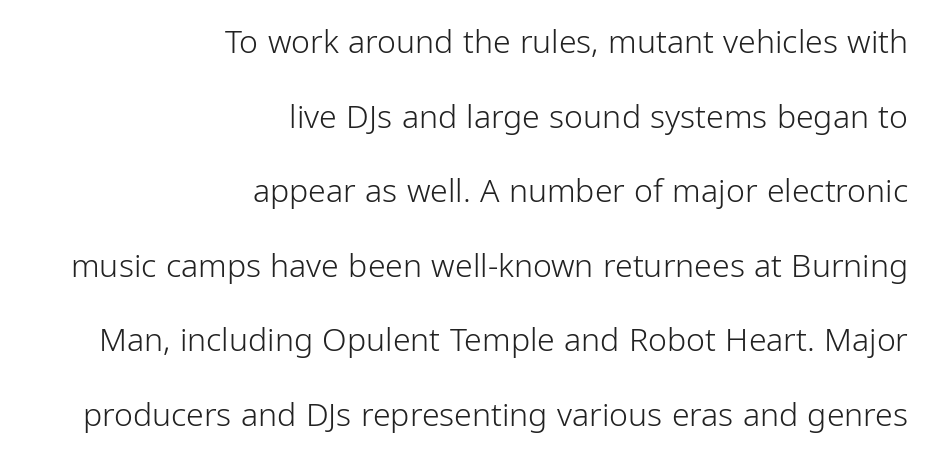
The rendering keeps characters at their native spacing. Summary of weight: not heavy and not bold. Reading down the block, your eye finds every line finishing at a fixed right position. To sum up the face: it is a sans, with no serifs. The passage shown is typed in a proportional face where columns would drift. Every character sits straight up, as roman type does.
